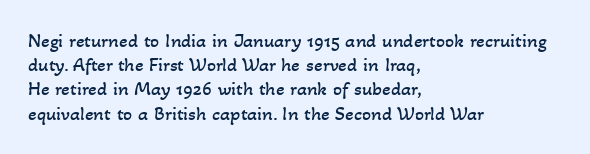
The image shows 20 px text type; set left-aligned, line spacing 1.21x, normal letter spacing, not underlined.
